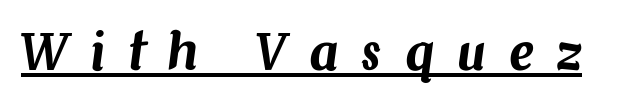
{"italic": "yes", "lean": "right", "slant_degrees": 7, "width": "normal", "stroke_contrast": "medium", "x_height": "medium", "monospaced": "no", "underline": "yes", "letter_spacing": "wide", "letter_spacing_em": 0.47, "glyph_px": 49}
